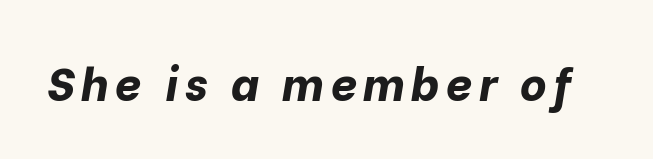
Q: Is the text bold? A: Yes.
Q: Is the text italic (slanted)? A: Yes, it leans right by about 10 degrees.
Q: Is the text underlined? A: No.
Q: Width (condensed, normal, or wide)? A: Normal.
Q: Stroke contrast? A: Low.
Q: x-height? A: Medium.
Q: Monospaced? A: No.
